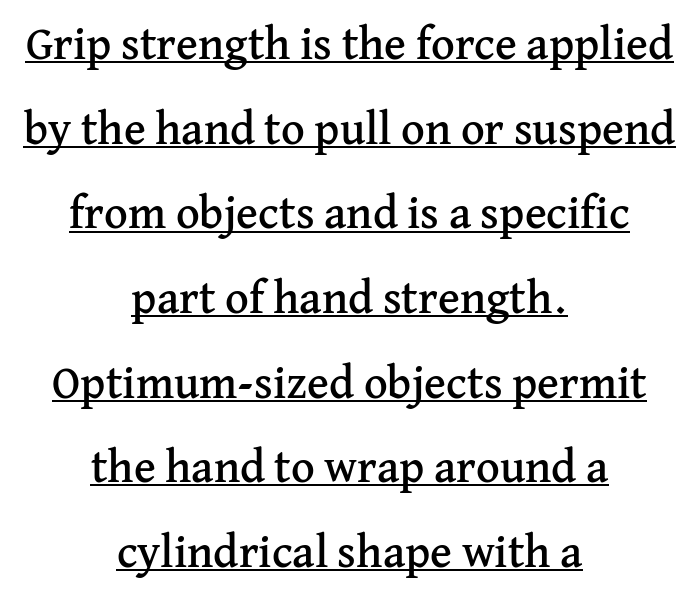
Q: Is the text italic (slanted)? A: No, it is upright.
Q: Is the typeface a serif or a sans-serif typeface? A: Serif.
Q: Is the text underlined? A: Yes.
Q: How is the paragraph aligned? A: Centered.
Q: Is the spacing between letters normal or unusually wide? A: Normal.
Q: Width (condensed, normal, or wide)? A: Normal.
Q: Stroke contrast? A: Medium.
Q: x-height? A: Medium.
Q: Monospaced? A: No.
